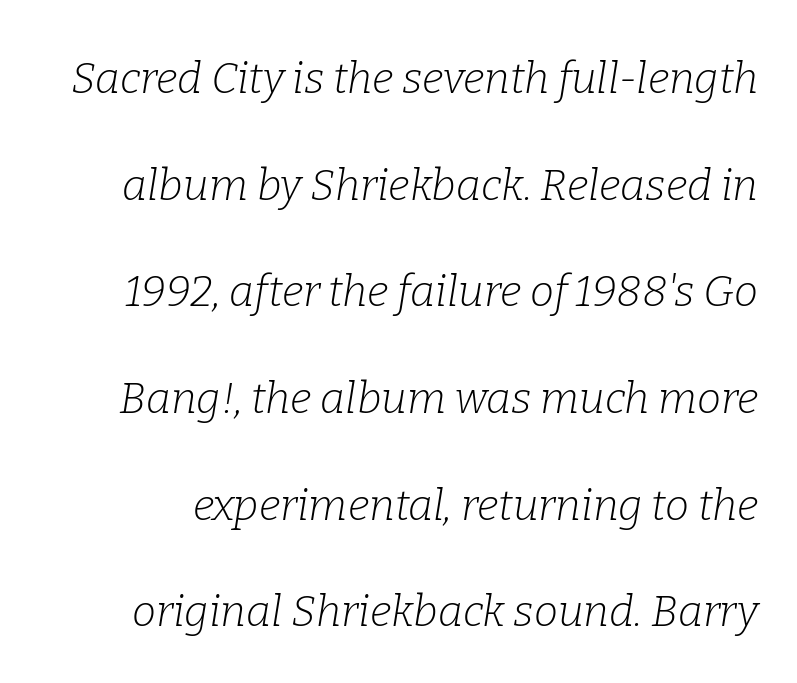
Words appear dense and cohesive because spacing is normal. These lines are rendered in a variable-pitch font. You can tell from the footed stems that serif type was used. Only glyphs here, with clear space below each row. In terms of leading, this rendering errs on the spacious side.
